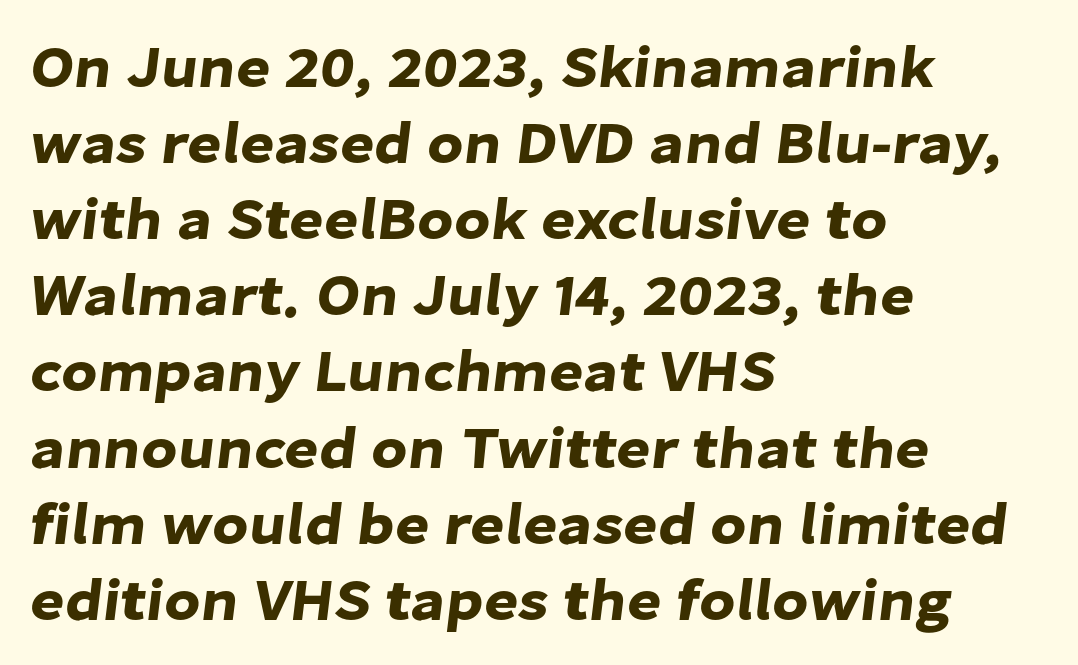
Horizontal bands of white between lines are of average thickness. Stroke terminals: plain, sans-serif. The letters advance in unequal steps, a hallmark of proportional type. The space directly below the letters is spotless. Casual observation: everything's shoved over to the left.
